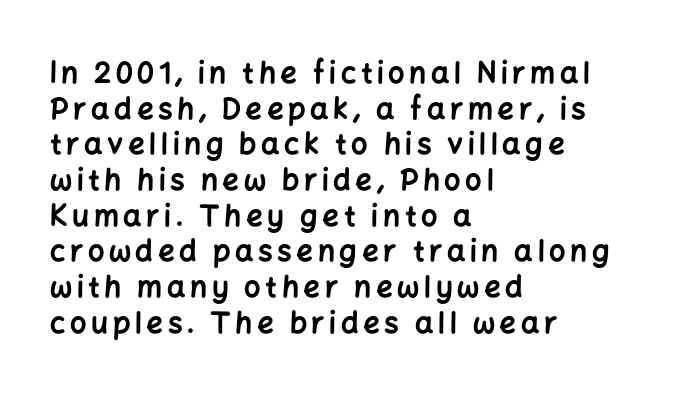
The image shows 29 px bold sans-serif type, upright; set left-aligned, line spacing 1.23x, not underlined; low stroke contrast and a medium x-height.
